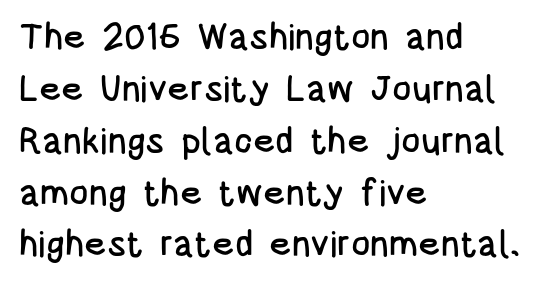
The image shows 36 px condensed sans-serif type, upright; set left-aligned, normal line spacing (1.44x), normal letter spacing, not underlined; low stroke contrast and a large x-height.
